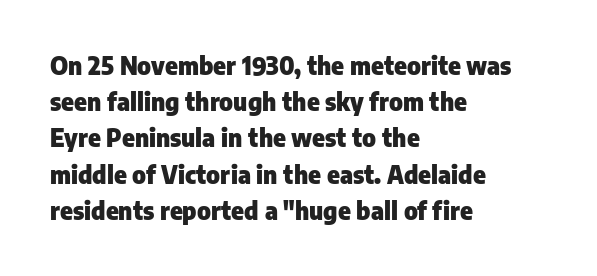
The vertical gap from one line to the next is medium. In terms of posture, this sample is upright. Look at the stroke-to-counter ratio: heavy, a bold. Clear beneath every line of the passage. Casual observation: everything's shoved over to the left. You could call the tracking neutral — neither tight nor loose.
